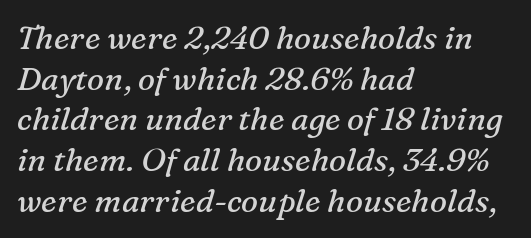
{"serif": "yes", "italic": "yes", "lean": "right", "slant_degrees": 16, "bold": "no", "weight": "regular", "width": "normal", "stroke_contrast": "medium", "x_height": "medium", "monospaced": "no", "underline": "no", "align": "left", "line_spacing": "normal", "line_spacing_ratio": 1.27, "letter_spacing": "normal", "letter_spacing_em": 0.0, "glyph_px": 32}
